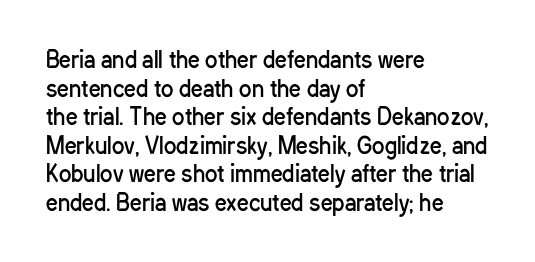
The image shows 23 px text type, upright; set left-aligned, line spacing 1.24x, normal letter spacing, not underlined.
